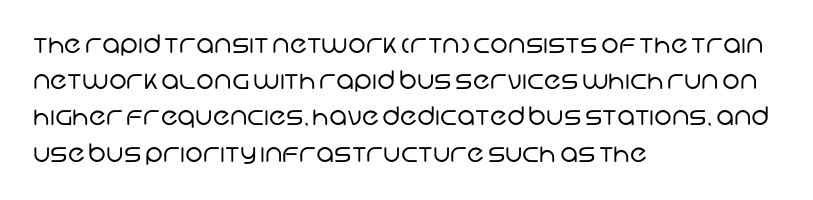
{"bold": "no", "underline": "no", "align": "left", "line_spacing": "normal", "line_spacing_ratio": 1.45, "letter_spacing": "normal", "letter_spacing_em": 0.0, "glyph_px": 25}
